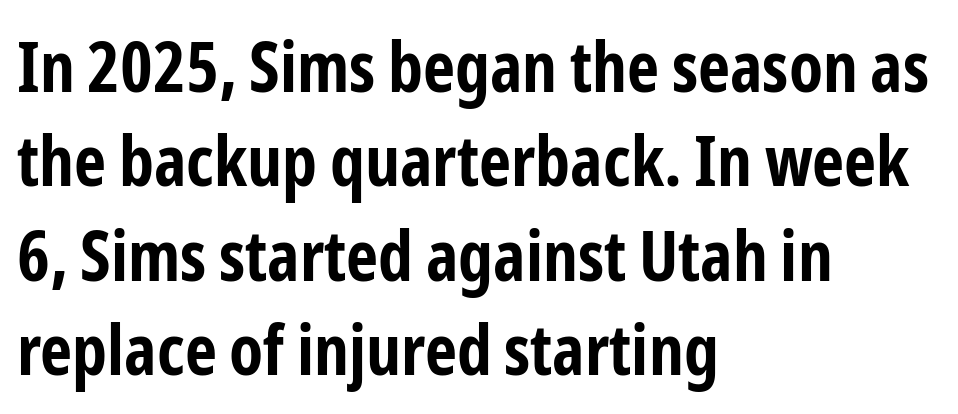
The rag falls on the right side of this text block. The type family on display is of the sans-serif kind. The lettering holds an erect, upright posture throughout. Regarding leading, the lines here are spaced in the standard way.
